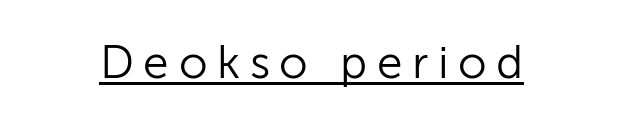
{"serif": "no", "italic": "no", "bold": "no", "weight": "light", "width": "normal", "stroke_contrast": "low", "x_height": "medium", "monospaced": "no", "underline": "yes", "letter_spacing": "wide", "letter_spacing_em": 0.21, "glyph_px": 46}
